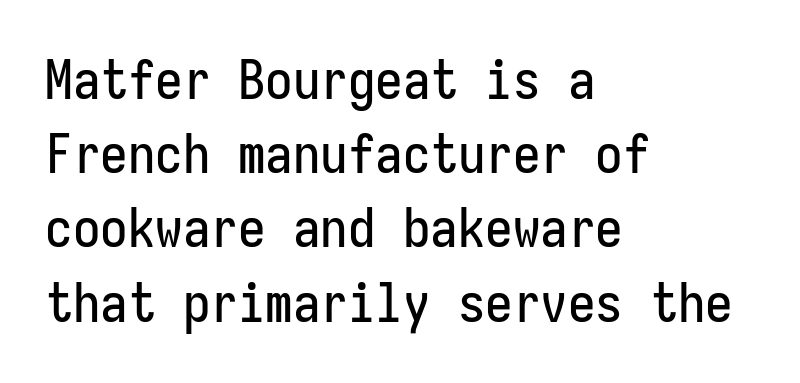
Font category for this specimen: sans-serif. Teacher's note: observe the even left margin — that is flush-left alignment. The gap between lines stays unmarked. Spacing verdict: monospaced, one width for all characters.
